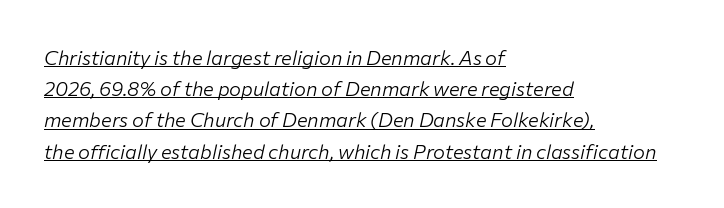
These lines were composed using italics. Notice how descenders clear the ascenders below comfortably — that's standard leading. All the whitespace from short lines collects on the right. The font is comparable to plain body text, perhaps lighter. Caption: standard tracking, unaltered. Students, observe the line beneath the letters — that is underlining.
